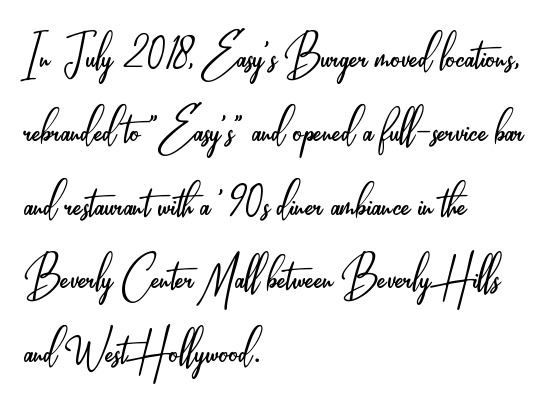
{"serif": "no", "bold": "no", "weight": "light", "width": "condensed", "stroke_contrast": "low", "x_height": "small", "monospaced": "no", "underline": "no", "align": "left", "line_spacing_ratio": 1.23, "letter_spacing": "normal", "letter_spacing_em": 0.0, "glyph_px": 60}
